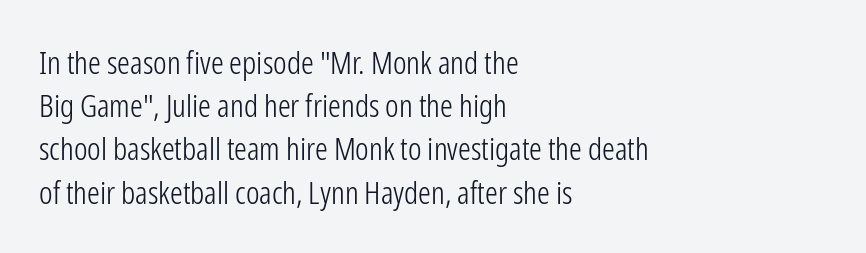
The image shows 32 px light, condensed sans-serif type, upright; set left-aligned, normal line spacing (1.35x), normal letter spacing, not underlined; low stroke contrast and a medium x-height.
